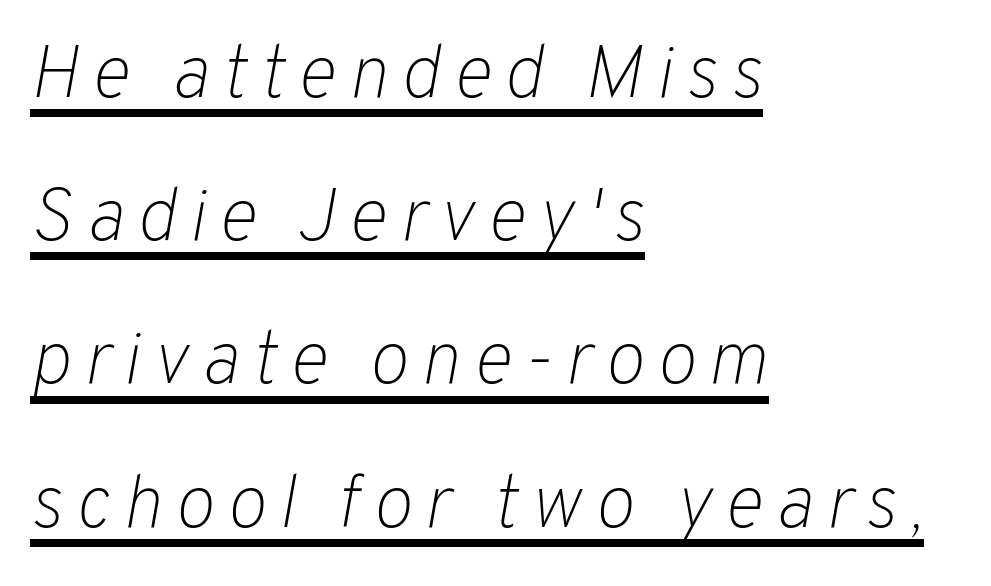
Is the block centered? No — it sits flush against the left margin. This sample trades compactness for vertical openness between lines. Designer's note — italics engaged. These lines are rendered in a variable-pitch font. Counters stay open thanks to moderate or lighter strokes. A baseline rule has been typeset under these characters.
